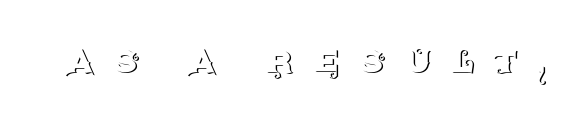
Descender tails drop into unmarked territory. The lettering holds an erect, upright posture throughout. These lines have a slow, spaced-out rhythm from letter to letter. The rendering uses natural spacing where letterforms have individual widths. Compared with a typical body face, this is equally light or lighter still.
